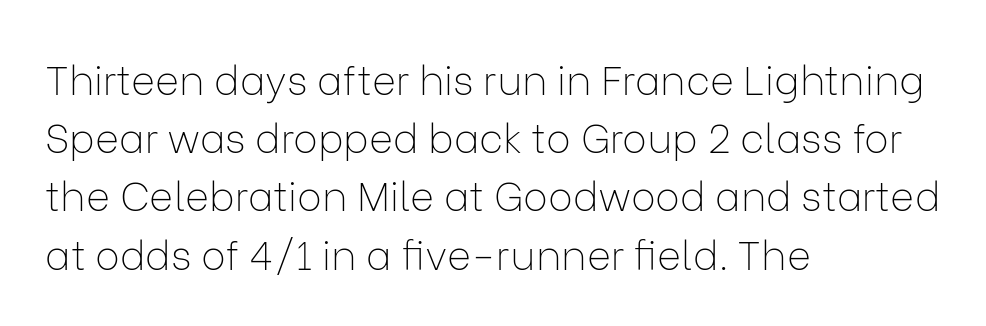
{"serif": "no", "italic": "no", "bold": "no", "weight": "thin", "width": "normal", "stroke_contrast": "low", "x_height": "medium", "monospaced": "no", "underline": "no", "align": "left", "line_spacing": "normal", "line_spacing_ratio": 1.42, "letter_spacing": "normal", "letter_spacing_em": 0.0, "glyph_px": 41}
